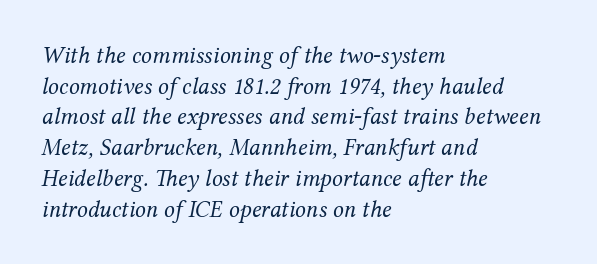
{"italic": "yes", "lean": "right", "slant_degrees": 12, "bold": "no", "underline": "no", "align": "left", "line_spacing": "normal", "line_spacing_ratio": 1.28, "letter_spacing": "normal", "letter_spacing_em": 0.0, "glyph_px": 24}
